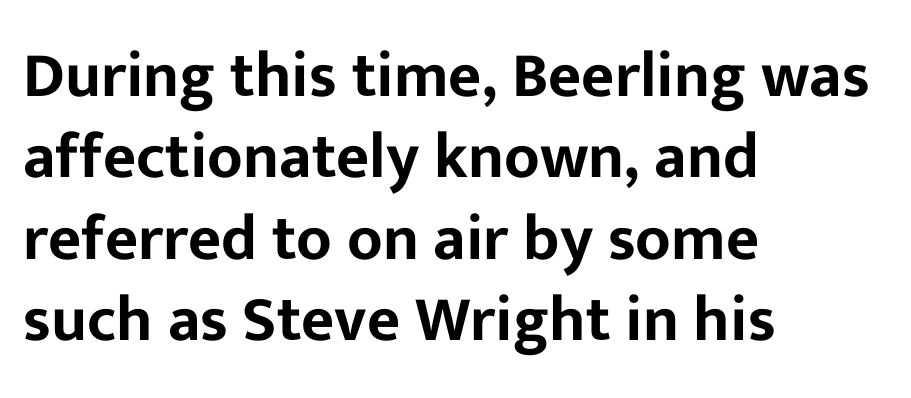
The passage shown has conventional tracking throughout. Unlike italic type, these characters show no tilt at all. In terms of leading, this rendering sits right in the middle. Typographically, this falls in the sans-serif category. The space directly below the letters is spotless.
